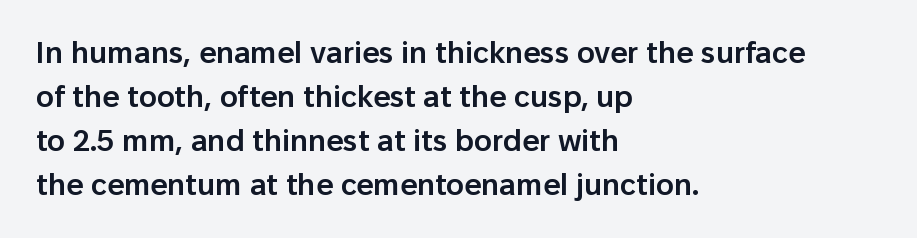
{"serif": "no", "italic": "no", "bold": "semi", "weight": "semibold", "width": "normal", "stroke_contrast": "low", "x_height": "medium", "monospaced": "no", "underline": "no", "align": "left", "line_spacing": "normal", "line_spacing_ratio": 1.47, "letter_spacing": "normal", "letter_spacing_em": 0.0, "glyph_px": 30}
